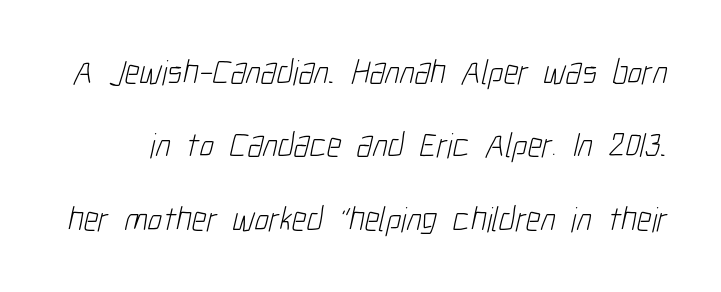
{"serif": "no", "bold": "no", "weight": "light", "width": "condensed", "stroke_contrast": "low", "x_height": "medium", "monospaced": "no", "underline": "no", "line_spacing": "loose", "line_spacing_ratio": 2.1, "letter_spacing": "normal", "letter_spacing_em": 0.0, "glyph_px": 35}
